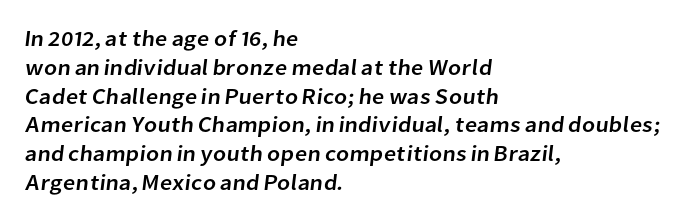
The image shows 22 px text type; set left-aligned, normal line spacing (1.31x), normal letter spacing, not underlined.
